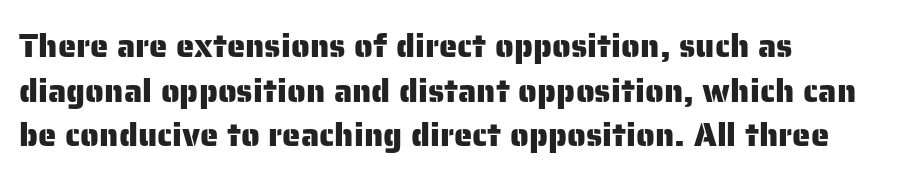
{"serif": "no", "italic": "no", "width": "normal", "stroke_contrast": "low", "x_height": "medium", "monospaced": "no", "underline": "no", "align": "left", "line_spacing": "normal", "line_spacing_ratio": 1.35, "letter_spacing": "normal", "letter_spacing_em": 0.0, "glyph_px": 33}
